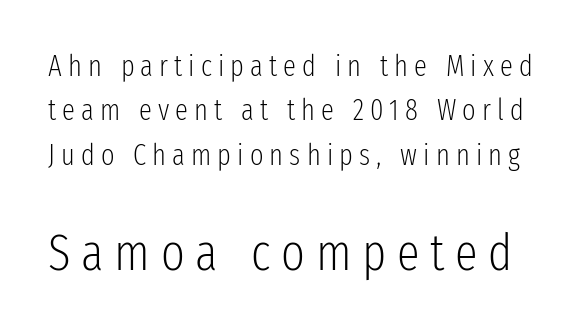
The tracking reads as deliberately expanded to a designer's eye. Here the designer chose a conventional face with non-uniform glyph widths. Vertical spacing — default. The space beneath each line is pristine and unruled. The font sits on the lighter half of the weight spectrum, regular included.
